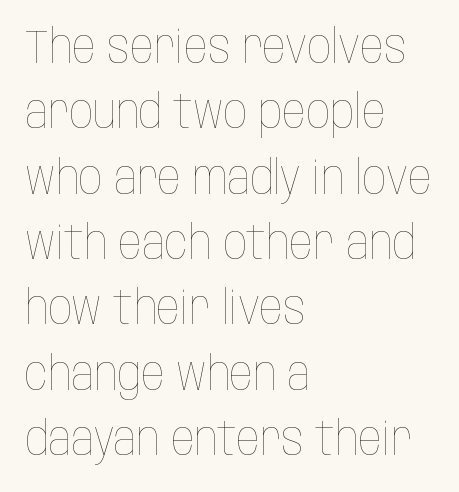
The image shows 47 px thin, condensed type, upright; set left-aligned, normal line spacing (1.39x), normal letter spacing, not underlined; low stroke contrast and a large x-height.
